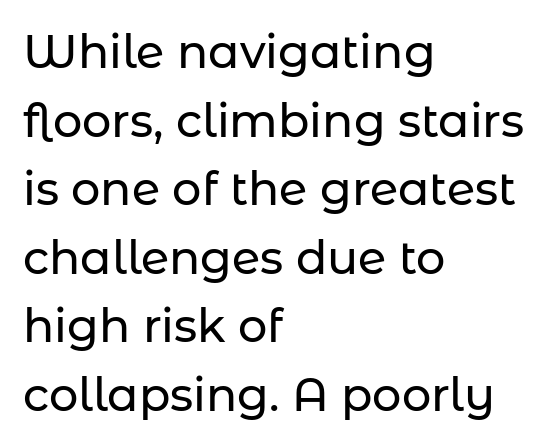
Each new line begins a customary step beneath the previous one. This is sans-serif lettering, the kind often seen on screens and signage. Each letter keeps its own natural width here, so spacing adapts to shape. The tracking reads as untouched default to a designer's eye. The zone under the glyphs is completely vacant. Italic: no, the glyphs are upright roman.
